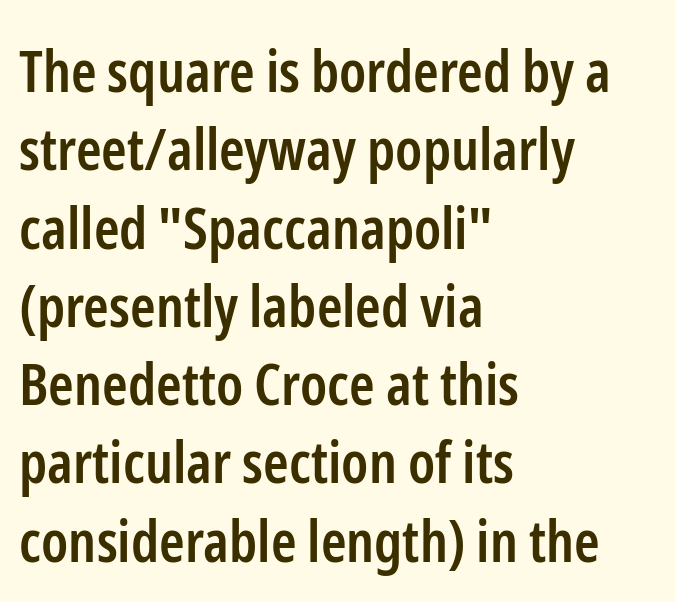
{"serif": "no", "italic": "no", "bold": "semi", "weight": "semibold", "width": "condensed", "stroke_contrast": "low", "x_height": "medium", "monospaced": "no", "underline": "no", "align": "left", "line_spacing": "normal", "line_spacing_ratio": 1.35, "letter_spacing": "normal", "letter_spacing_em": 0.0, "glyph_px": 58}
